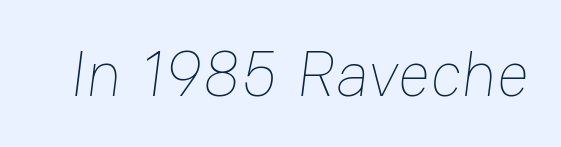
Q: Is the text bold? A: No.
Q: Is the text underlined? A: No.
Q: Is the spacing between letters normal or unusually wide? A: Normal.
Q: Width (condensed, normal, or wide)? A: Normal.
Q: Stroke contrast? A: Low.
Q: x-height? A: Medium.
Q: Monospaced? A: No.
